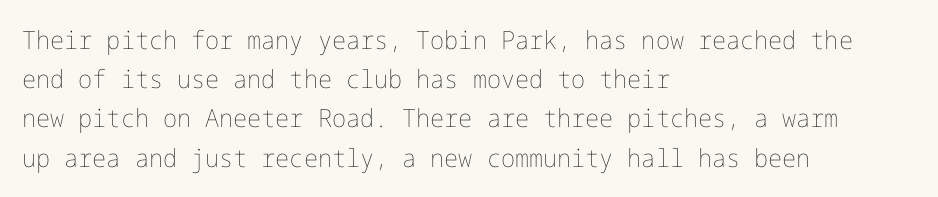
Is this a heavy cut? Hardly; it is regular or lighter. In CSS terms this would be text-align: left. Words appear dense and cohesive because spacing is normal. The gap between lines stays unmarked. Reading down the column, the eye jumps a familiar distance to each next line. This is roman type, the default non-slanted kind.
